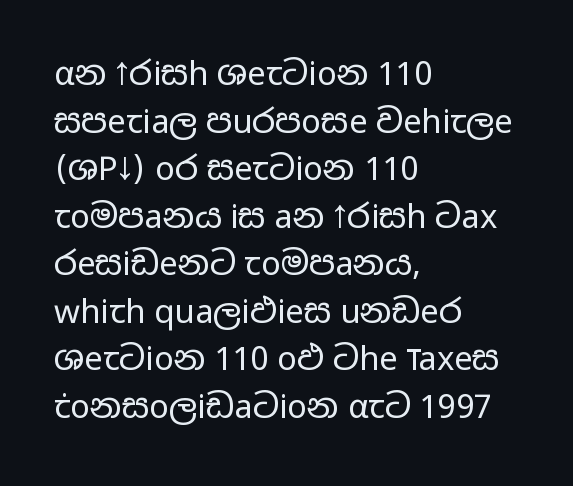
{"serif": "no", "italic": "no", "bold": "no", "weight": "regular", "width": "wide", "stroke_contrast": "low", "x_height": "medium", "monospaced": "no", "underline": "no", "align": "left", "line_spacing": "normal", "line_spacing_ratio": 1.44, "letter_spacing": "normal", "letter_spacing_em": 0.0, "glyph_px": 33}
